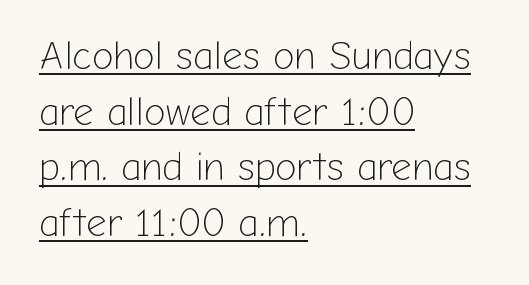
{"serif": "no", "italic": "no", "bold": "no", "weight": "light", "width": "normal", "stroke_contrast": "low", "x_height": "medium", "monospaced": "no", "underline": "yes", "align": "left", "line_spacing": "normal", "line_spacing_ratio": 1.39, "letter_spacing": "normal", "letter_spacing_em": 0.0, "glyph_px": 40}
